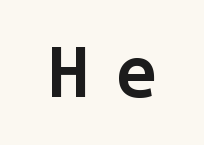
The strip under each line holds only bare page. Style check: upright. Does the weight exceed regular? Yes, but only to semibold. The typeface chosen for these lines omits serifs. The whitespace from short lines is split evenly between both sides.
